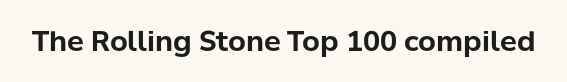
The passage shown is emphatically bold. Observe the ordinary spacing: letters are neighbours, not strangers. Spacing verdict: proportional, widths tailored to each character. The designer went with a sans here, leaving each stem footless. Rule under the text: the space is simply empty.
